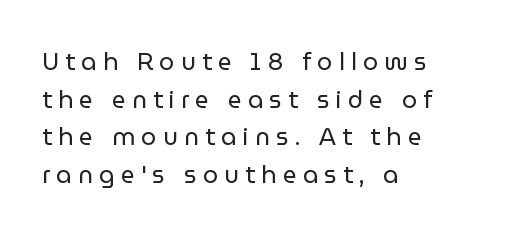
The image shows 24 px text type, upright; set left-aligned, normal line spacing (1.57x), unusually wide letter spacing (+0.26 em), not underlined.
